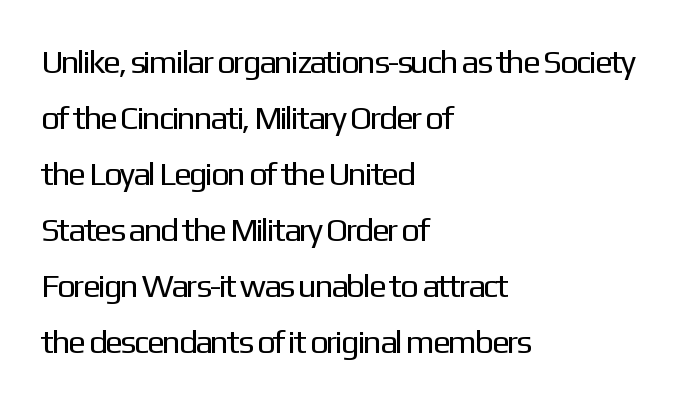
Q: Is the text bold? A: No.
Q: Is the text italic (slanted)? A: No, it is upright.
Q: Is the typeface a serif or a sans-serif typeface? A: Sans-serif.
Q: Is the text underlined? A: No.
Q: How is the paragraph aligned? A: Left-aligned.
Q: Is the spacing between letters normal or unusually wide? A: Normal.
Q: Is the spacing between lines tight, normal or loose? A: Normal.
Q: Width (condensed, normal, or wide)? A: Normal.
Q: Stroke contrast? A: Low.
Q: x-height? A: Medium.
Q: Monospaced? A: No.
